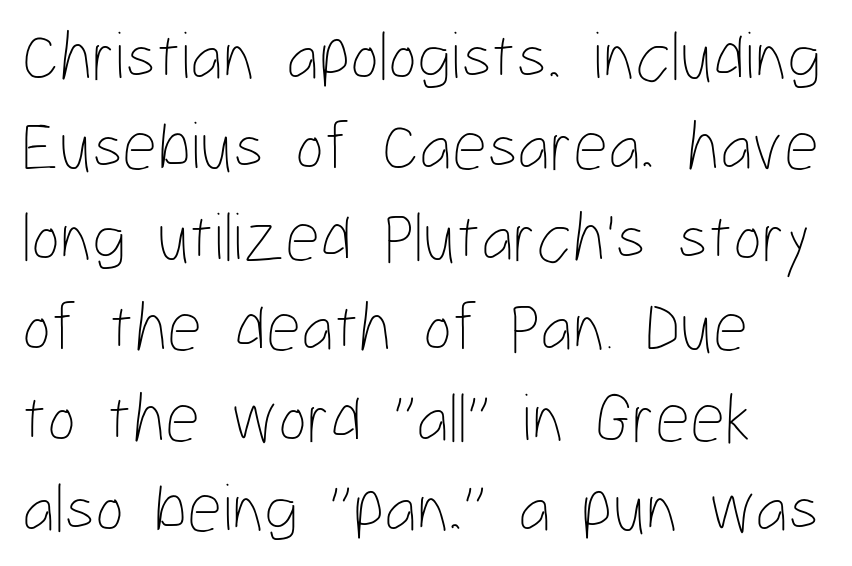
Q: Is the text bold? A: No.
Q: Is the text italic (slanted)? A: No, it is upright.
Q: Is the text underlined? A: No.
Q: How is the paragraph aligned? A: Left-aligned.
Q: Is the spacing between letters normal or unusually wide? A: Normal.
Q: Is the spacing between lines tight, normal or loose? A: Normal.
Q: Width (condensed, normal, or wide)? A: Condensed.
Q: Stroke contrast? A: Low.
Q: x-height? A: Medium.
Q: Monospaced? A: No.
